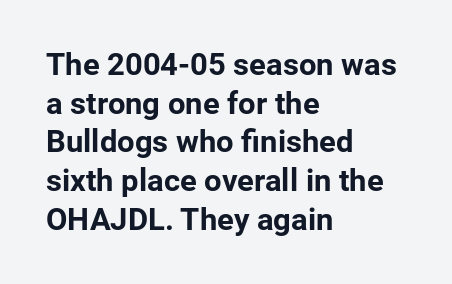
{"serif": "no", "italic": "no", "bold": "yes", "weight": "bold", "width": "normal", "stroke_contrast": "low", "x_height": "medium", "monospaced": "no", "underline": "no", "align": "left", "line_spacing": "normal", "line_spacing_ratio": 1.25, "letter_spacing": "normal", "letter_spacing_em": 0.0, "glyph_px": 31}
